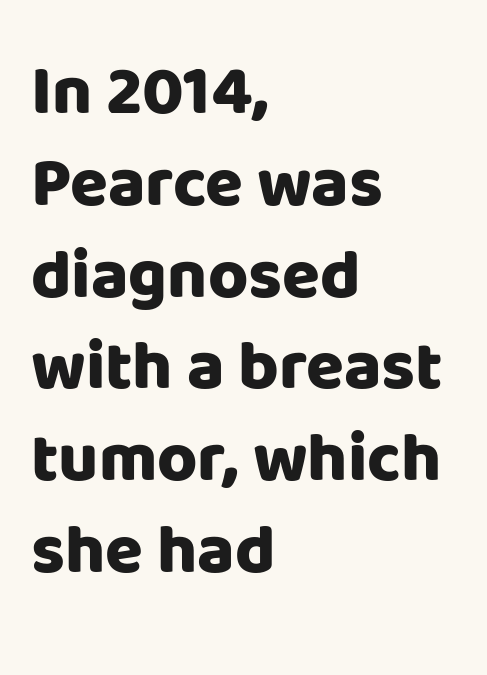
{"serif": "no", "italic": "no", "bold": "yes", "weight": "heavy", "width": "normal", "stroke_contrast": "low", "x_height": "large", "monospaced": "no", "underline": "no", "align": "left", "line_spacing": "normal", "line_spacing_ratio": 1.33, "letter_spacing": "normal", "letter_spacing_em": 0.0, "glyph_px": 69}
